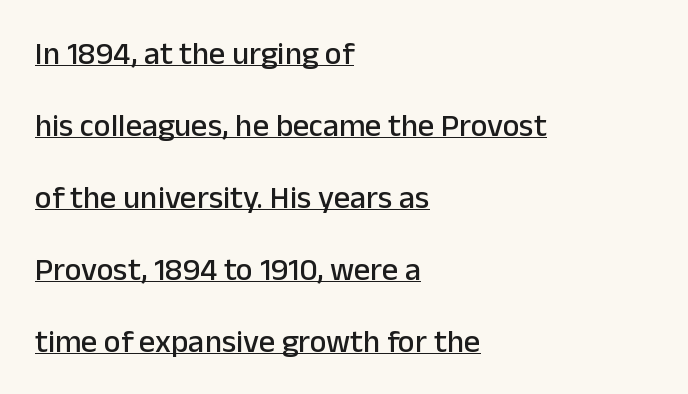
This sample uses plain, unmodified letter spacing. The designer went with a sans here, leaving each stem footless. The letters stand straight up with perfectly vertical stems. Typeset ragged right — the left edge is the straight one. In designer terms, the underline attribute is active on this setting. You could fit nearly another row in the gap between these rows.
